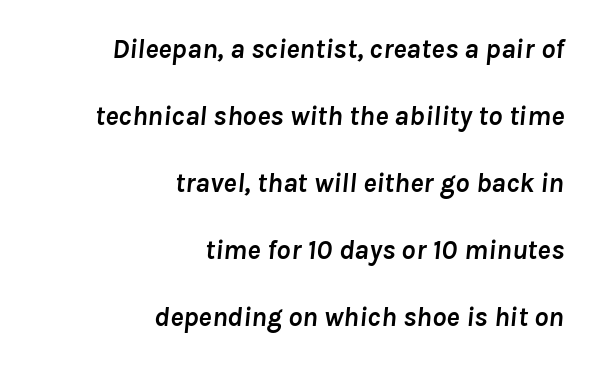
The image shows 28 px semibold type, italic (leaning right); set right-aligned, loose line spacing (2.39x), normal letter spacing, not underlined; low stroke contrast and a medium x-height.
